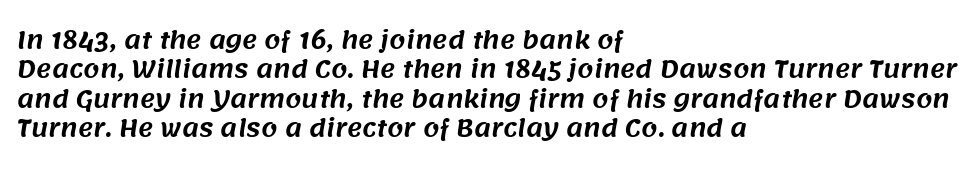
{"underline": "no", "align": "left", "line_spacing": "normal", "line_spacing_ratio": 1.28, "letter_spacing": "normal", "letter_spacing_em": 0.0, "glyph_px": 23}
